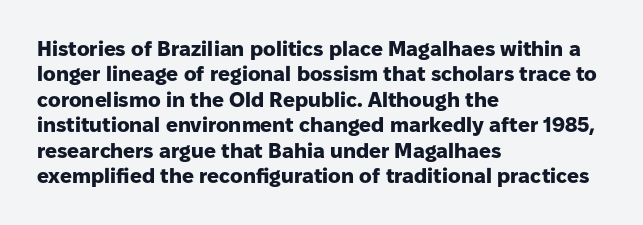
Q: Is the text bold? A: Yes.
Q: Is the text italic (slanted)? A: No, it is upright.
Q: Is the text underlined? A: No.
Q: How is the paragraph aligned? A: Left-aligned.
Q: Is the spacing between letters normal or unusually wide? A: Normal.
